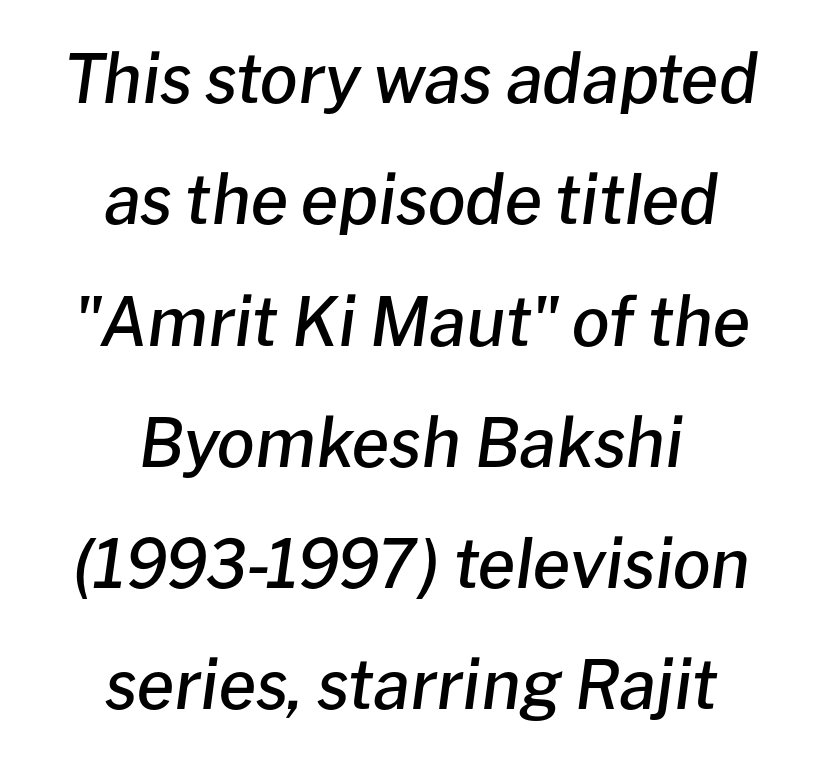
The rendering applies a slant to the glyphs. These lines carry some extra weight — a demibold, not a full bold. The paragraph shown floats in the horizontal middle. Is this a fixed-width face? No — the glyphs have proportional, varying widths.
